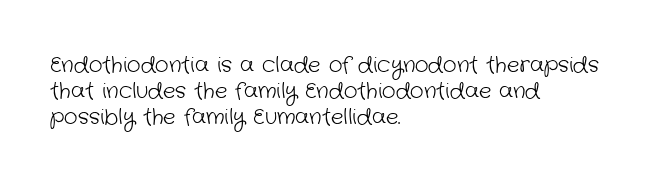
Q: Is the text bold? A: No.
Q: Is the text underlined? A: No.
Q: How is the paragraph aligned? A: Left-aligned.
Q: Is the spacing between letters normal or unusually wide? A: Normal.
